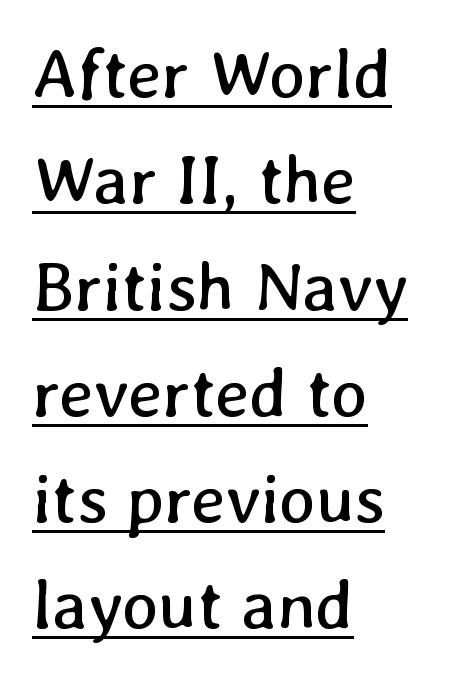
Each letter keeps its own natural width here, so spacing adapts to shape. The rendering keeps characters at their native spacing. What decoration does the sample have? An underline. Unbolded letterforms with no extra heft. The designer left line spacing at the default. The rag falls on the right side of this text block.
